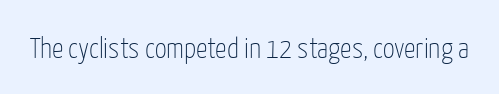
Q: Is the text bold? A: No.
Q: Is the text italic (slanted)? A: No, it is upright.
Q: Is the typeface a serif or a sans-serif typeface? A: Sans-serif.
Q: Is the text underlined? A: No.
Q: Is the spacing between letters normal or unusually wide? A: Normal.
Q: Width (condensed, normal, or wide)? A: Condensed.
Q: Stroke contrast? A: Low.
Q: x-height? A: Medium.
Q: Monospaced? A: No.
